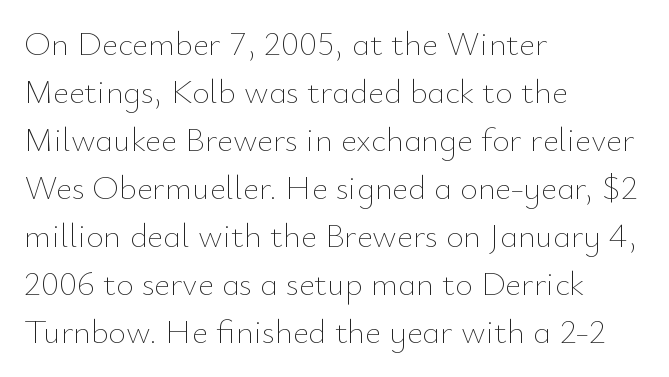
The image shows 34 px thin type, upright; set left-aligned, normal line spacing (1.41x), normal letter spacing, not underlined; low stroke contrast and a small x-height.
